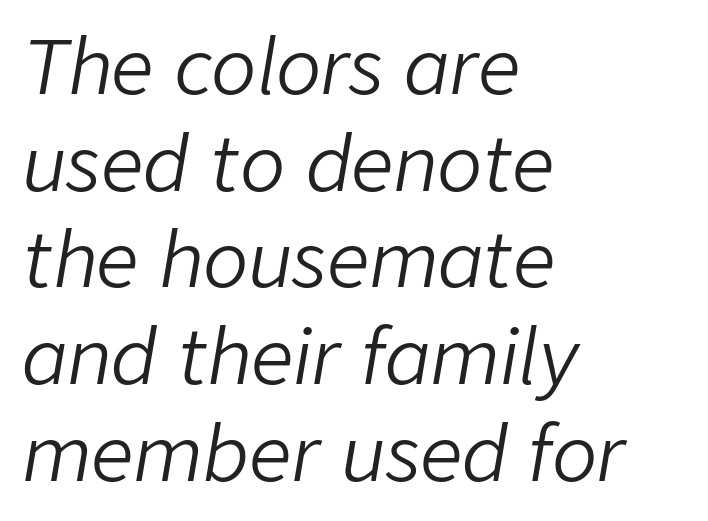
{"italic": "yes", "lean": "right", "slant_degrees": 9, "bold": "no", "weight": "light", "width": "normal", "stroke_contrast": "low", "x_height": "medium", "monospaced": "no", "underline": "no", "align": "left", "line_spacing": "normal", "line_spacing_ratio": 1.29, "letter_spacing": "normal", "letter_spacing_em": 0.0, "glyph_px": 75}
